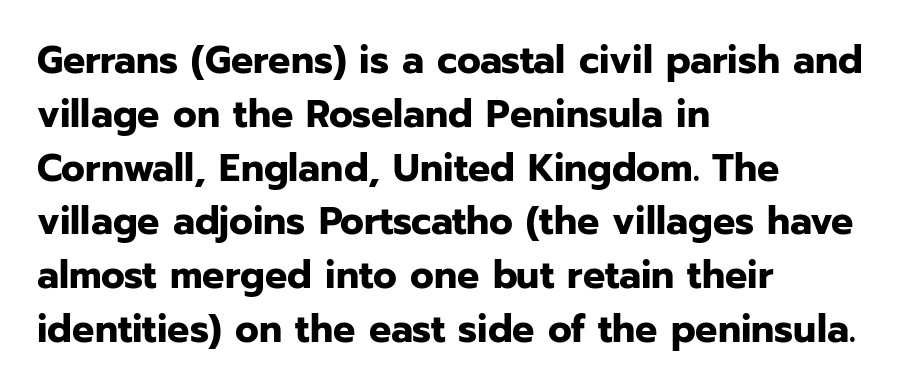
Q: Is the text bold? A: Yes.
Q: Is the text italic (slanted)? A: No, it is upright.
Q: Is the typeface a serif or a sans-serif typeface? A: Sans-serif.
Q: Is the text underlined? A: No.
Q: How is the paragraph aligned? A: Left-aligned.
Q: Is the spacing between letters normal or unusually wide? A: Normal.
Q: Is the spacing between lines tight, normal or loose? A: Normal.
Q: Width (condensed, normal, or wide)? A: Normal.
Q: Stroke contrast? A: Low.
Q: x-height? A: Medium.
Q: Monospaced? A: No.
